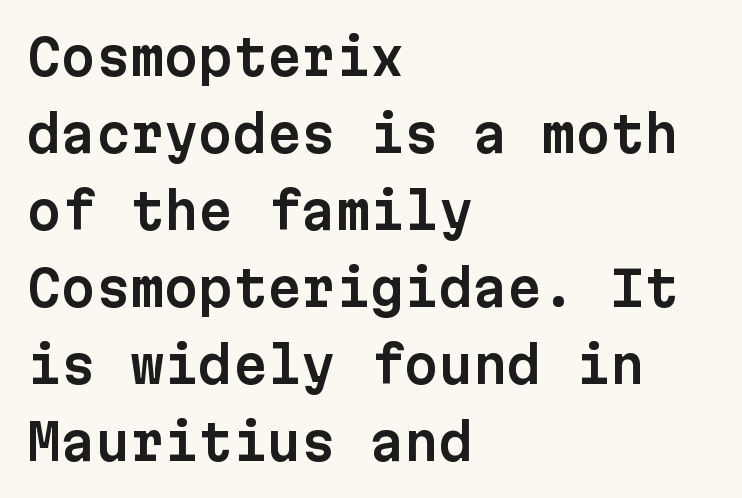
The image shows 49 px sans-serif type, upright, monospaced; set left-aligned, normal line spacing (1.57x), normal letter spacing, not underlined; low stroke contrast and a medium x-height.
